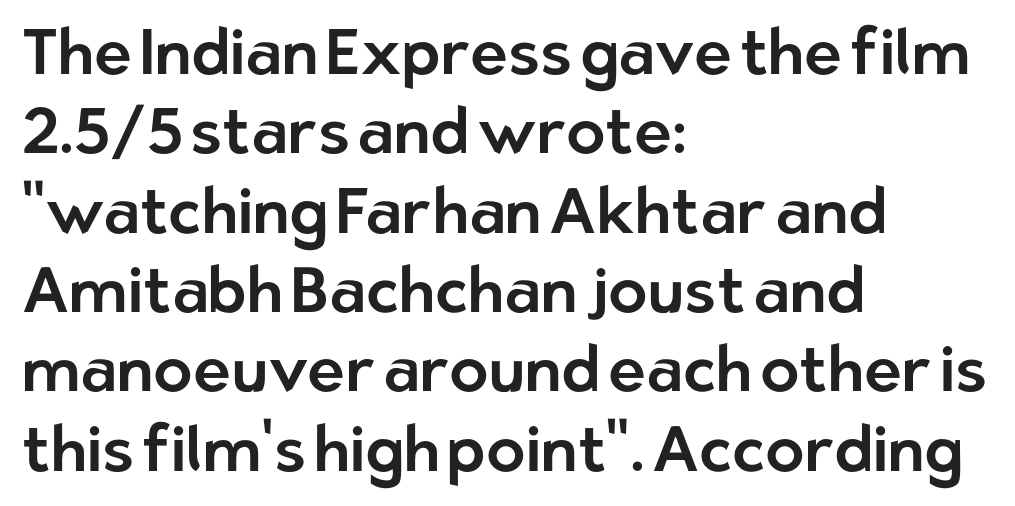
The image shows 64 px sans-serif type, upright; set left-aligned, line spacing 1.24x, normal letter spacing, not underlined; low stroke contrast and a medium x-height.
